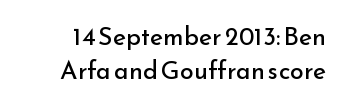
Q: Is the text bold? A: No.
Q: Is the text italic (slanted)? A: No, it is upright.
Q: Is the text underlined? A: No.
Q: Is the spacing between letters normal or unusually wide? A: Normal.
Q: Is the spacing between lines tight, normal or loose? A: Normal.
